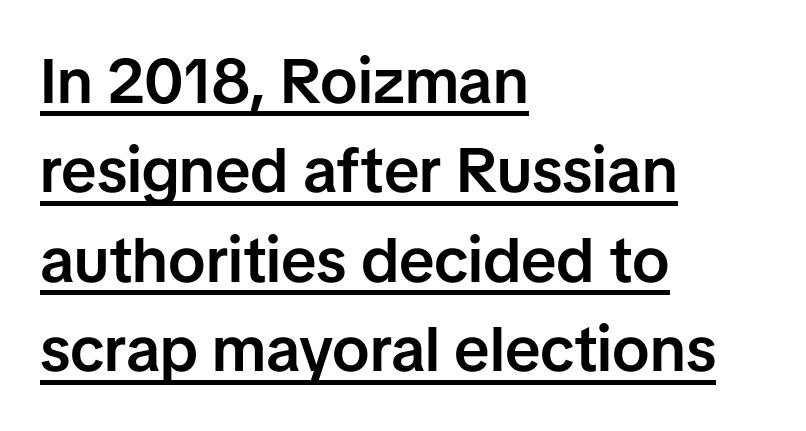
Regarding leading, the lines here are spaced in the standard way. Glyph-to-glyph distance matches everyday printed text. Observe the absence of serifs on each vertical stroke in this sample. Where is the straight margin? On the left.
